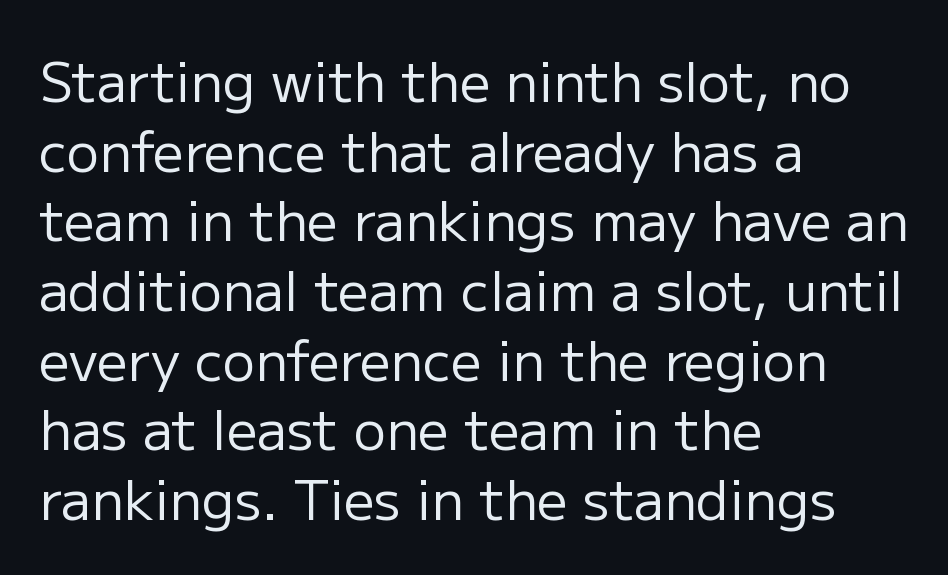
The designer went with a sans here, leaving each stem footless. Glance below the letters and you will spot only blank space. Weight: not bold — regular or lighter. Interline gaps are of average width in this sample.
